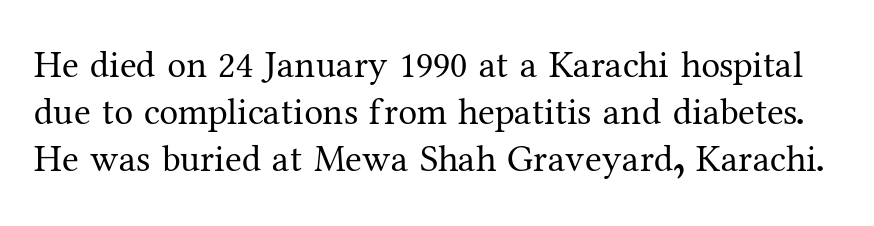
The typography opts for an upright posture over an oblique one. This is not heavy type; no bold has been used. Just letters on the line, the space beneath them empty. In terms of letterform style, serifs are clearly present.
